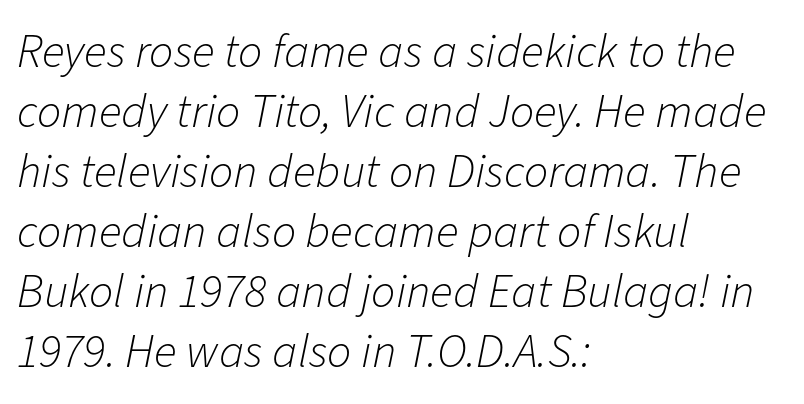
You could call the tracking neutral — neither tight nor loose. Honestly, there is no underline to notice here at all. Think of a printed novel: that variable character pitch is what you see here. Line spacing here is normal.
